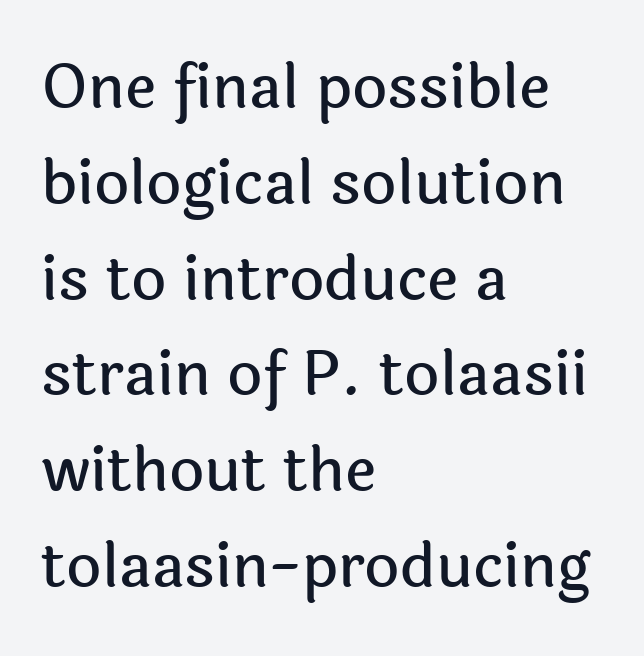
Q: Is the text italic (slanted)? A: No, it is upright.
Q: Is the typeface a serif or a sans-serif typeface? A: Sans-serif.
Q: Is the text underlined? A: No.
Q: How is the paragraph aligned? A: Left-aligned.
Q: Is the spacing between letters normal or unusually wide? A: Normal.
Q: Is the spacing between lines tight, normal or loose? A: Normal.
Q: Width (condensed, normal, or wide)? A: Normal.
Q: x-height? A: Medium.
Q: Monospaced? A: No.
